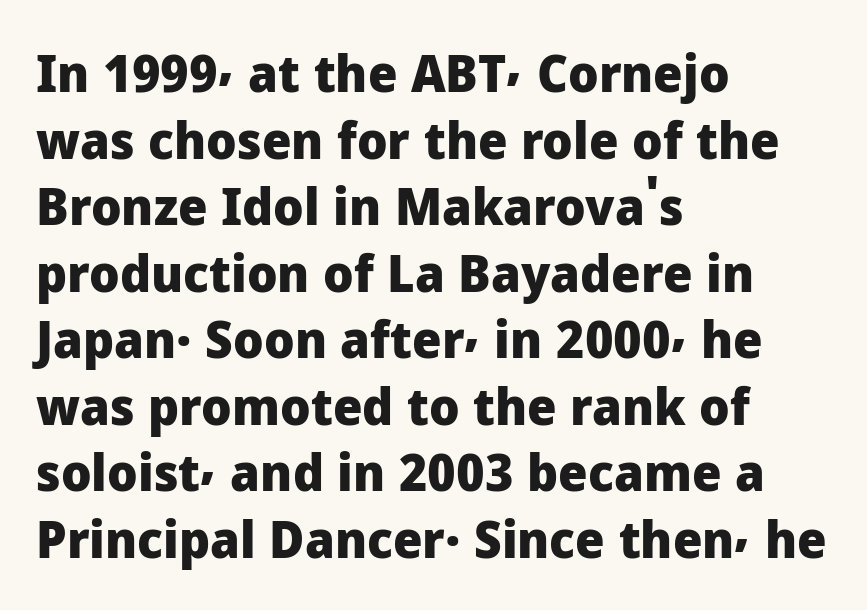
Nobody drew a line under any word here. How are the letters spaced? Ordinarily, with no added tracking. These lines carry a lot of weight — the face is fully bold. A roman cut, with each character standing at attention. Line starts are locked; line ends wander.
